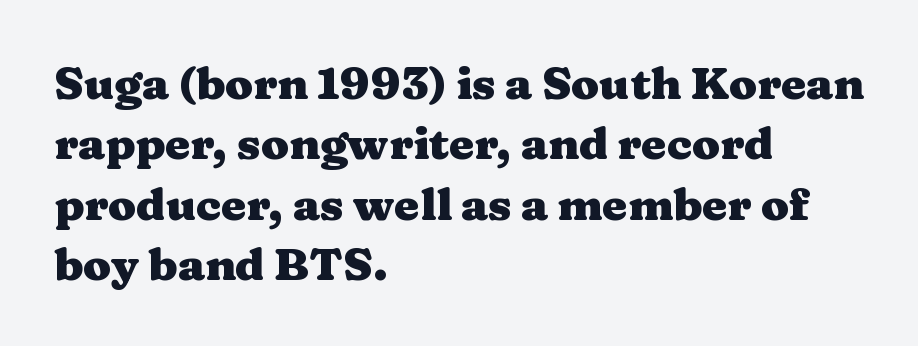
Q: Is the text bold? A: Yes.
Q: Is the text italic (slanted)? A: No, it is upright.
Q: Is the typeface a serif or a sans-serif typeface? A: Serif.
Q: Is the text underlined? A: No.
Q: How is the paragraph aligned? A: Left-aligned.
Q: Is the spacing between letters normal or unusually wide? A: Normal.
Q: Is the spacing between lines tight, normal or loose? A: Normal.
Q: Width (condensed, normal, or wide)? A: Wide.
Q: Stroke contrast? A: Medium.
Q: x-height? A: Medium.
Q: Monospaced? A: No.
